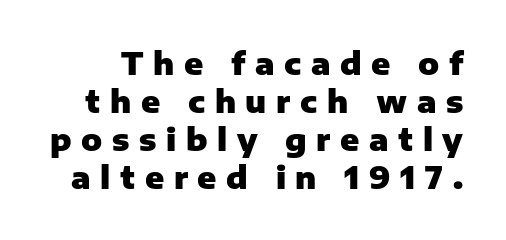
A full-strength bold gives these letters their thick strokes. This is sans-serif lettering, the kind often seen on screens and signage. Varying glyph widths throughout — classic text-font behaviour. Does the lettering tilt? It doesn't — this is upright. This rendering widens character spacing well past its baseline value. The zone under the glyphs is completely vacant.
